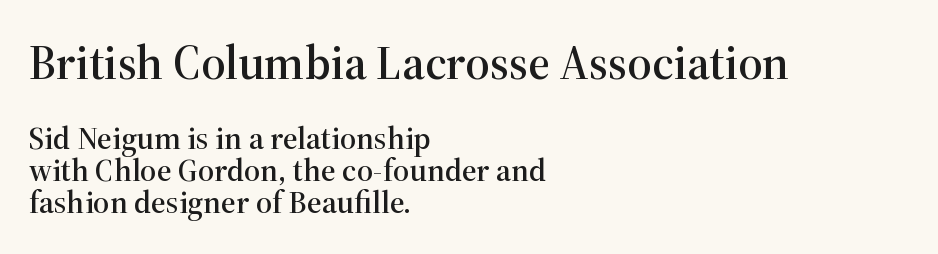
Q: Is the text italic (slanted)? A: No, it is upright.
Q: Is the typeface a serif or a sans-serif typeface? A: Serif.
Q: Is the text underlined? A: No.
Q: How is the paragraph aligned? A: Left-aligned.
Q: Is the spacing between letters normal or unusually wide? A: Normal.
Q: Is the spacing between lines tight, normal or loose? A: Tight.
Q: Which block of text is set in a larger size, the first (top) or the second (bottom)? A: The first (top) one.
Q: Width (condensed, normal, or wide)? A: Normal.
Q: Stroke contrast? A: High.
Q: x-height? A: Medium.
Q: Monospaced? A: No.
